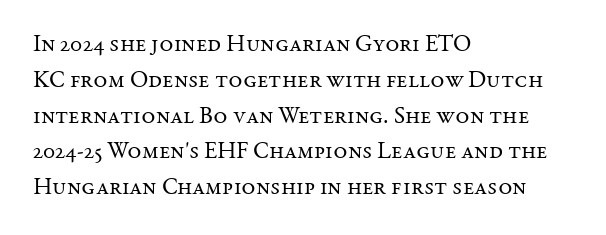
{"italic": "no", "bold": "no", "underline": "no", "align": "left", "line_spacing": "normal", "line_spacing_ratio": 1.49, "letter_spacing": "normal", "letter_spacing_em": 0.0, "glyph_px": 24}
